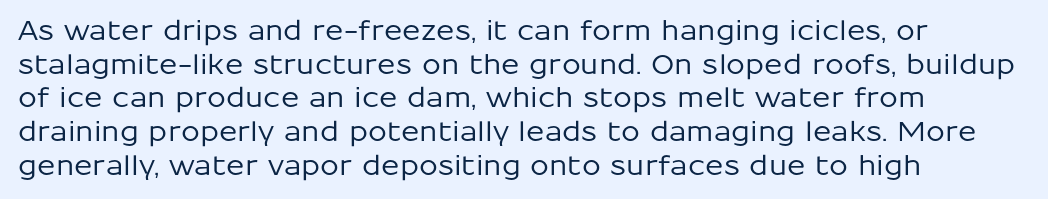
This is the regular roman posture of the typeface. Does extra space separate the letters? No, they use regular spacing. One-word summary of the alignment: left. How would I describe the line gaps? Plain and ordinary.
